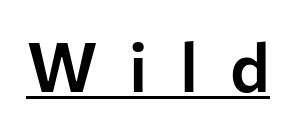
The image shows 68 px sans-serif type, upright; set unusually wide letter spacing (+0.47 em), underlined; low stroke contrast and a medium x-height.
